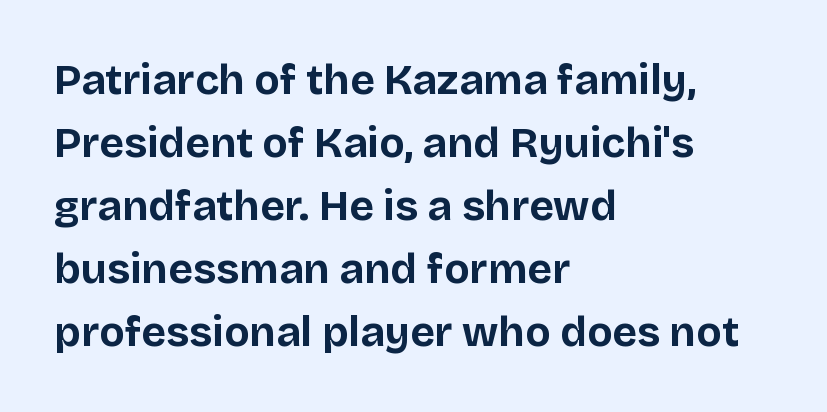
The image shows 42 px bold sans-serif type, upright; set left-aligned, normal line spacing (1.5x), normal letter spacing, not underlined; low stroke contrast and a large x-height.
